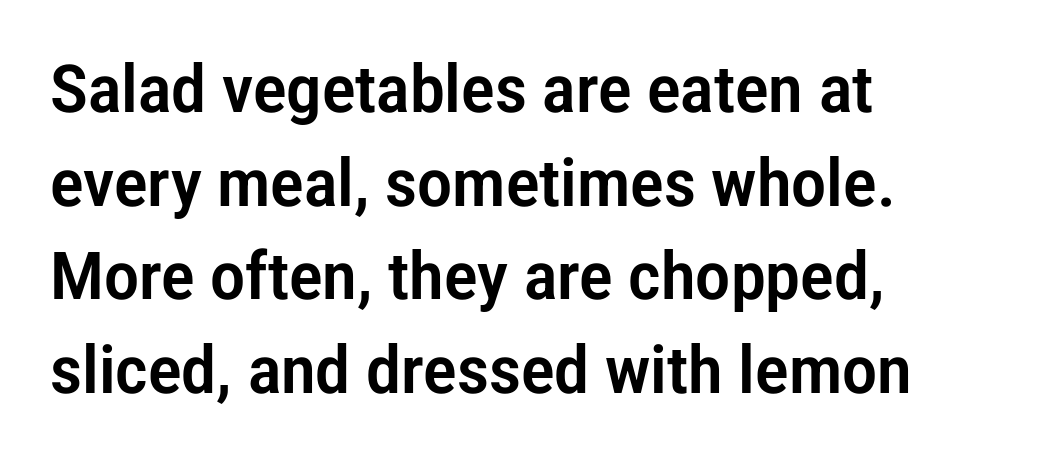
{"serif": "no", "italic": "no", "width": "condensed", "stroke_contrast": "low", "x_height": "medium", "monospaced": "no", "underline": "no", "align": "left", "line_spacing": "normal", "line_spacing_ratio": 1.42, "letter_spacing": "normal", "letter_spacing_em": 0.0, "glyph_px": 66}
